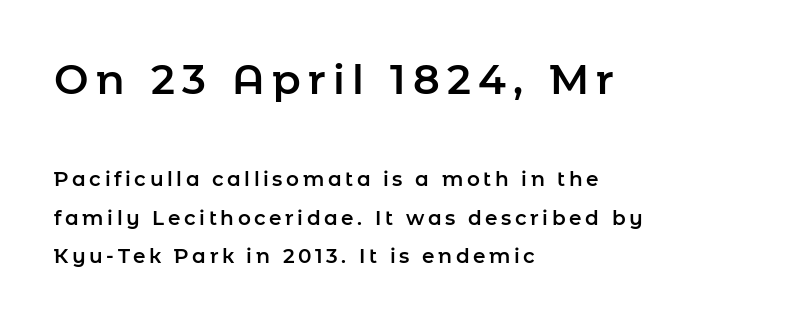
{"serif": "no", "italic": "no", "width": "normal", "stroke_contrast": "low", "x_height": "medium", "monospaced": "no", "underline": "no", "align": "left", "line_spacing": "loose", "line_spacing_ratio": 1.93, "larger_block": "first", "size_ratio": 2.05, "glyph_px": 41}
